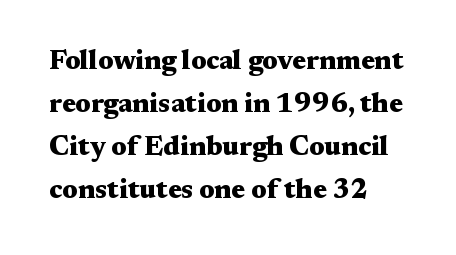
Q: Is the text bold? A: Yes.
Q: Is the text italic (slanted)? A: No, it is upright.
Q: Is the text underlined? A: No.
Q: How is the paragraph aligned? A: Left-aligned.
Q: Is the spacing between letters normal or unusually wide? A: Normal.
Q: Is the spacing between lines tight, normal or loose? A: Normal.
